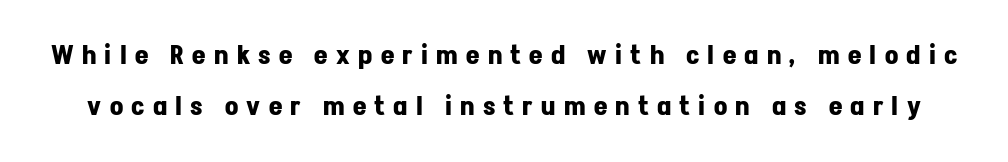
{"italic": "no", "bold": "yes", "underline": "no", "line_spacing": "loose", "line_spacing_ratio": 1.97, "letter_spacing": "wide", "letter_spacing_em": 0.32, "glyph_px": 26}
